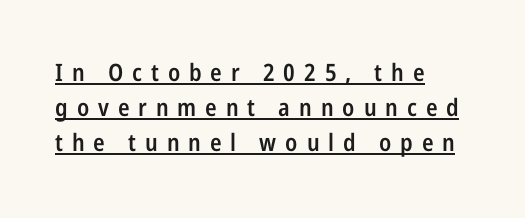
Q: Is the text bold? A: Semi-bold.
Q: Is the text italic (slanted)? A: No, it is upright.
Q: Is the text underlined? A: Yes.
Q: How is the paragraph aligned? A: Left-aligned.
Q: Is the spacing between letters normal or unusually wide? A: Unusually wide.
Q: Is the spacing between lines tight, normal or loose? A: Normal.
